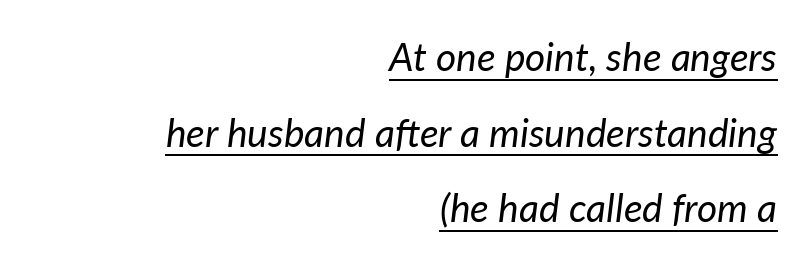
Q: Is the text bold? A: No.
Q: Is the text italic (slanted)? A: Yes, it leans right by about 7 degrees.
Q: Is the text underlined? A: Yes.
Q: How is the paragraph aligned? A: Right-aligned.
Q: Is the spacing between letters normal or unusually wide? A: Normal.
Q: Is the spacing between lines tight, normal or loose? A: Loose.
Q: Width (condensed, normal, or wide)? A: Normal.
Q: Stroke contrast? A: Low.
Q: x-height? A: Medium.
Q: Monospaced? A: No.
